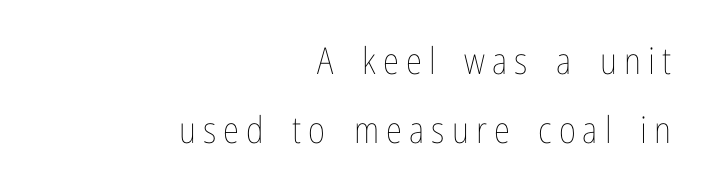
The image shows 37 px thin, condensed type, upright; set right-aligned, line spacing 1.87x, not underlined; low stroke contrast and a medium x-height.
